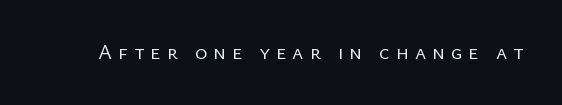
The image shows 21 px text type, upright; set unusually wide letter spacing (+0.29 em), not underlined.
